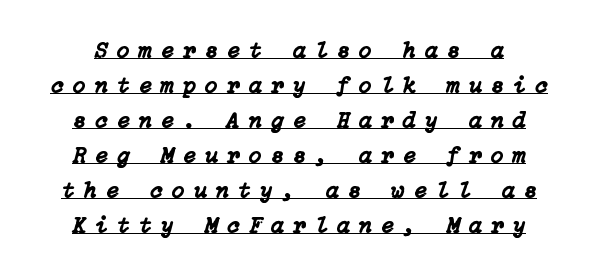
Q: Is the text italic (slanted)? A: Yes, it leans right by about 15 degrees.
Q: Is the text underlined? A: Yes.
Q: Is the spacing between letters normal or unusually wide? A: Unusually wide.
Q: Is the spacing between lines tight, normal or loose? A: Normal.
